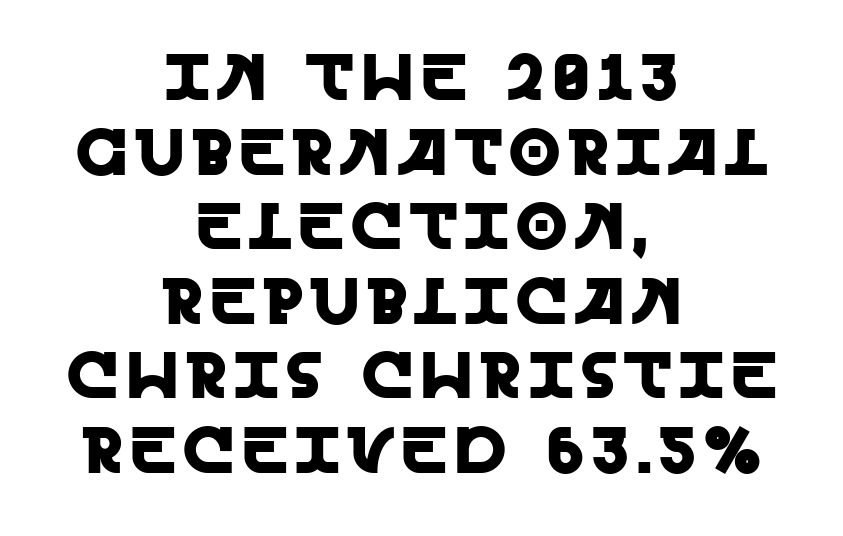
The designer dialed line spacing down below the default. The lines are quadded center. The lettering stays uniformly vertical, giving the passage a roman look. Descenders are the only things crossing below the line. Do the characters align in a grid? No, the font is proportional. You can tell from the bare stems that sans-serif type was used.
